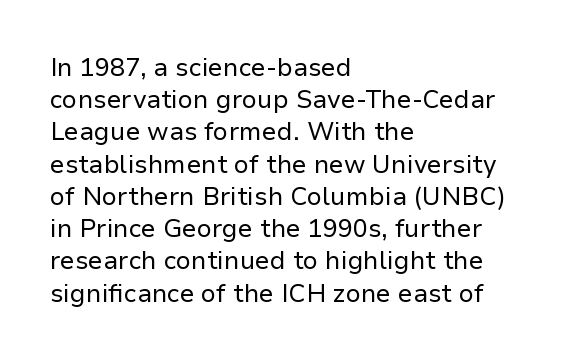
These lines keep a tight, regular rhythm from letter to letter. This sample is left-justified, so line endings fall wherever the words run out. The space between consecutive lines is moderate. Do the letters lean? They stand straight. The passage shown is not underscored anywhere. Stems and bowls with no extra thickness — not bold.
